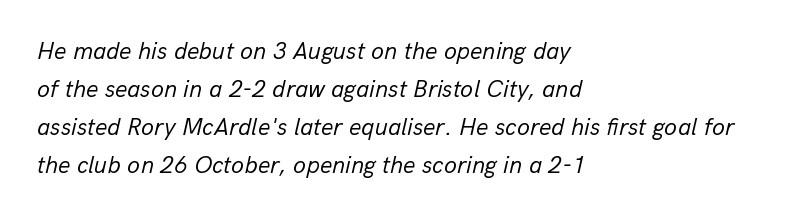
The image shows 24 px text type, italic (leaning right); set left-aligned, normal line spacing (1.58x), normal letter spacing, not underlined.
